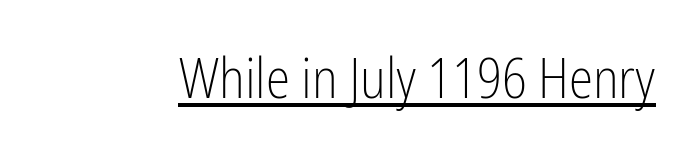
The image shows 55 px light, condensed sans-serif type, upright; set normal letter spacing, underlined; low stroke contrast and a medium x-height.
